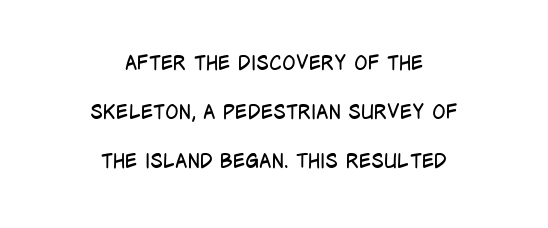
The image shows 20 px text type, upright; set centered, loose line spacing (2.45x), normal letter spacing, not underlined.
